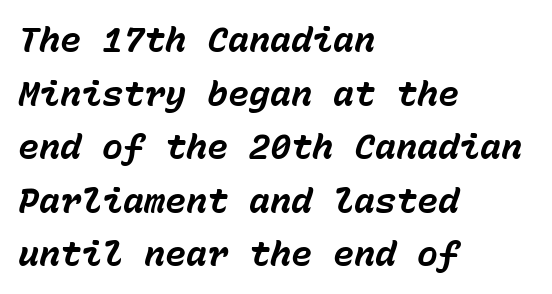
The image shows 35 px bold type, italic (leaning right), monospaced; set left-aligned, normal line spacing (1.53x), normal letter spacing, not underlined; low stroke contrast and a medium x-height.
